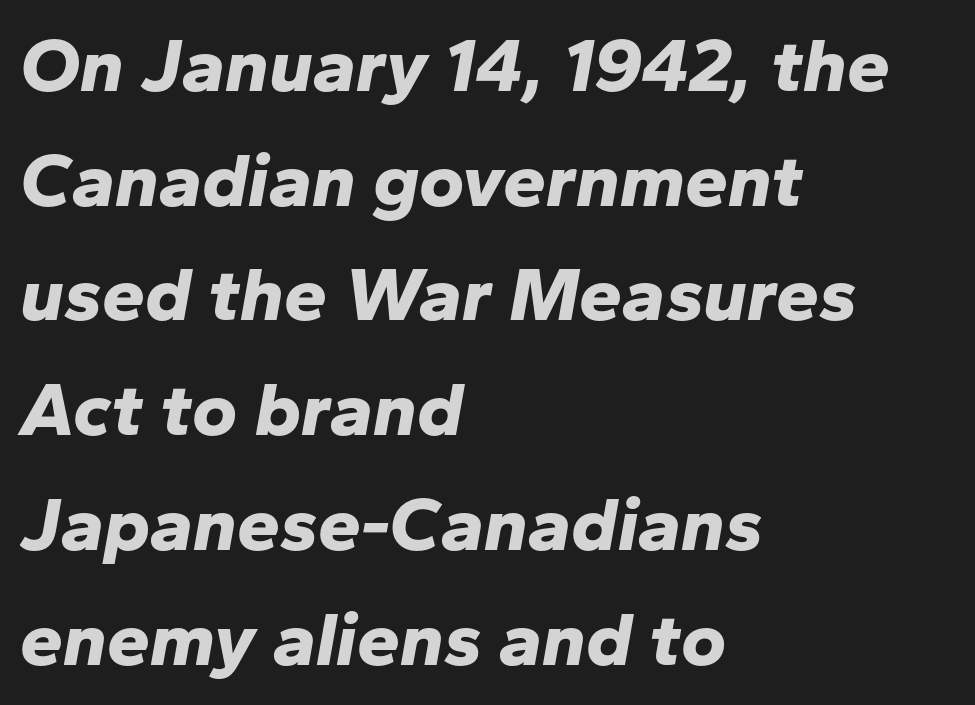
Q: Is the text bold? A: Yes.
Q: Is the text italic (slanted)? A: Yes, it leans right by about 10 degrees.
Q: Is the text underlined? A: No.
Q: How is the paragraph aligned? A: Left-aligned.
Q: Is the spacing between letters normal or unusually wide? A: Normal.
Q: Is the spacing between lines tight, normal or loose? A: Normal.
Q: Width (condensed, normal, or wide)? A: Normal.
Q: Stroke contrast? A: Low.
Q: x-height? A: Medium.
Q: Monospaced? A: No.
